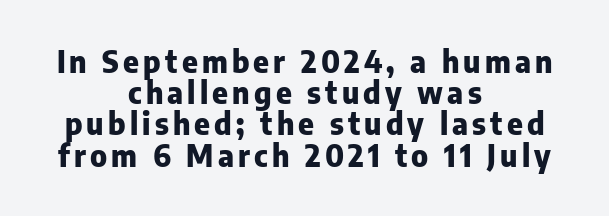
The typography opts for an upright posture over an oblique one. Honestly, the rows look squashed on top of each other. The glyphs have the mass of a bold cut. The typeface chosen for these lines omits serifs. Think of a printed novel: that variable character pitch is what you see here.
